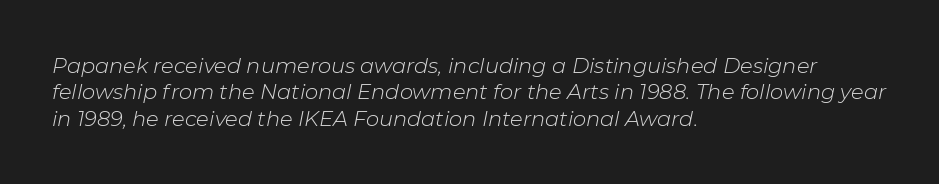
Caption: face not bold, strokes unweighted. Each new line begins a customary step beneath the previous one. Italic: yes, the glyphs are oblique. Tracking here is standard; glyphs follow each other at the usual distance. Horizontally, the lines are justified to the leading edge only.
